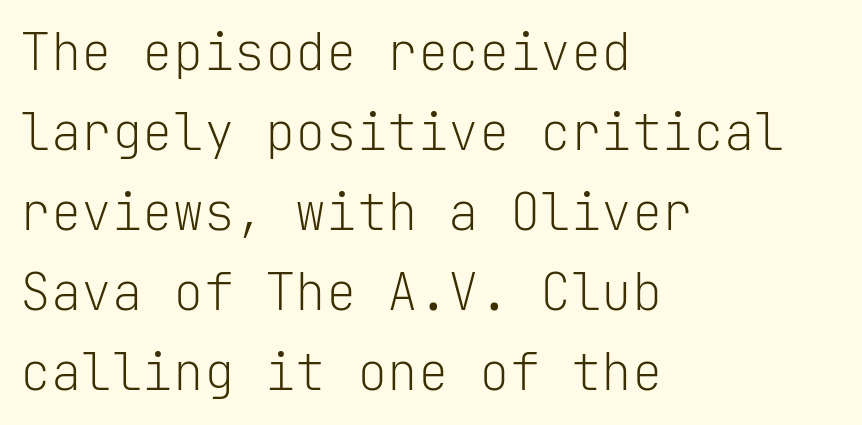
Every stem runs plumb, perpendicular to the baseline. Reading down the column, the eye jumps a familiar distance to each next line. Unmarked baselines from the first word to the last. The characters display no serif detailing; their extremities are plain.
